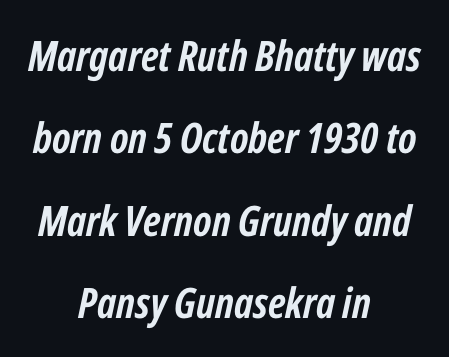
The image shows 42 px semibold, condensed type, italic (leaning right); set centered, loose line spacing (1.96x), normal letter spacing, not underlined; low stroke contrast and a medium x-height.
